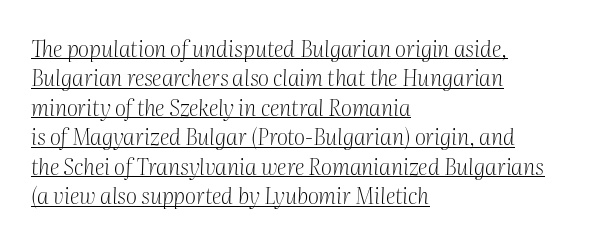
{"italic": "yes", "lean": "right", "slant_degrees": 2, "bold": "no", "underline": "yes", "align": "left", "line_spacing": "normal", "line_spacing_ratio": 1.34, "letter_spacing": "normal", "letter_spacing_em": 0.0, "glyph_px": 22}
